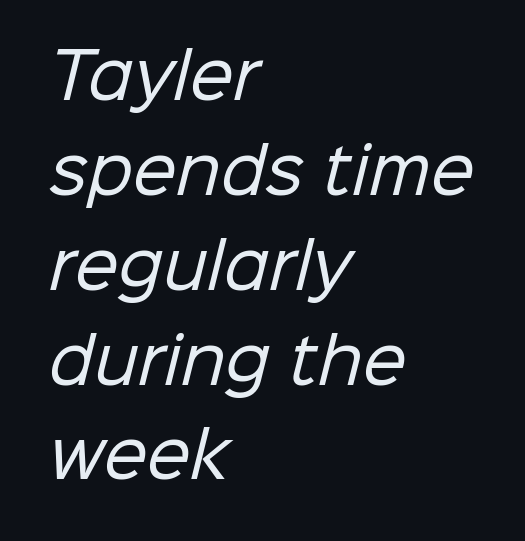
Q: Is the text bold? A: No.
Q: Is the typeface a serif or a sans-serif typeface? A: Sans-serif.
Q: Is the text underlined? A: No.
Q: How is the paragraph aligned? A: Left-aligned.
Q: Is the spacing between letters normal or unusually wide? A: Normal.
Q: Is the spacing between lines tight, normal or loose? A: Normal.
Q: Width (condensed, normal, or wide)? A: Normal.
Q: Stroke contrast? A: Low.
Q: x-height? A: Medium.
Q: Monospaced? A: No.
